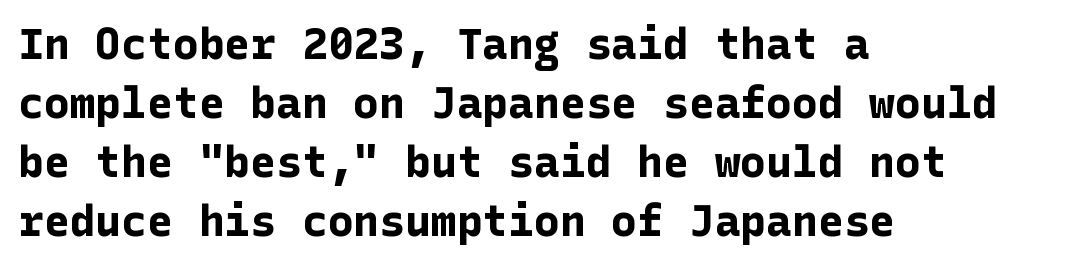
Students, note that the glyphs here touch the page at normal intervals. This rendering uses left alignment, leaving the right contour irregular. Honestly, there is no underline to notice here at all. The passage shown is typeset with a sans-serif family. This sample uses an upright cut, with every glyph sitting square on the baseline.
